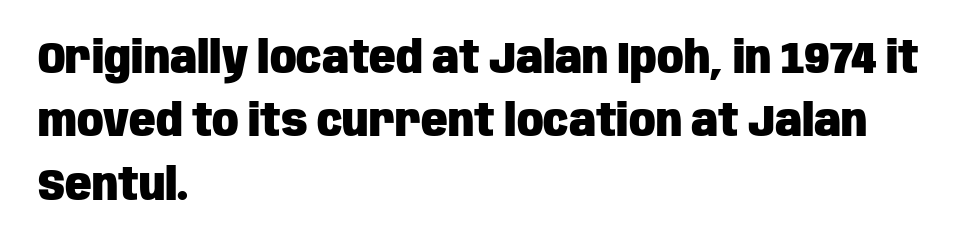
{"serif": "no", "italic": "no", "bold": "yes", "weight": "heavy", "width": "condensed", "stroke_contrast": "low", "x_height": "large", "monospaced": "no", "underline": "no", "align": "left", "line_spacing": "normal", "line_spacing_ratio": 1.44, "letter_spacing": "normal", "letter_spacing_em": 0.0, "glyph_px": 44}
